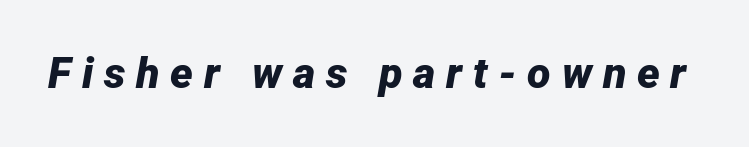
Q: Is the text bold? A: Yes.
Q: Is the text italic (slanted)? A: Yes, it leans right by about 12 degrees.
Q: Is the text underlined? A: No.
Q: Is the spacing between letters normal or unusually wide? A: Unusually wide.
Q: Width (condensed, normal, or wide)? A: Normal.
Q: Stroke contrast? A: Low.
Q: x-height? A: Medium.
Q: Monospaced? A: No.
